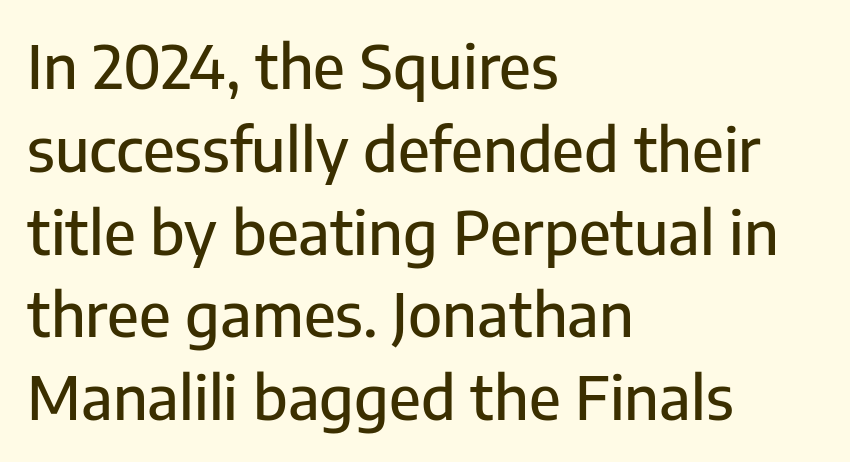
Character widths vary here, with narrow letters taking less room than wide ones. The words here are not underlined. The letters stand straight up with perfectly vertical stems. The rows are spaced the way most documents space them. The compositor pushed each line to the left boundary. There is no visible air inserted between adjacent glyphs.
